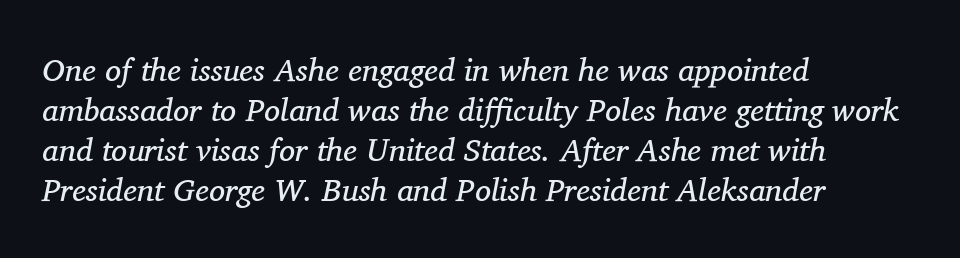
Q: Is the text bold? A: No.
Q: Is the text italic (slanted)? A: Yes, it leans right by about 11 degrees.
Q: Is the typeface a serif or a sans-serif typeface? A: Serif.
Q: Is the text underlined? A: No.
Q: How is the paragraph aligned? A: Left-aligned.
Q: Is the spacing between letters normal or unusually wide? A: Normal.
Q: Is the spacing between lines tight, normal or loose? A: Normal.
Q: Width (condensed, normal, or wide)? A: Normal.
Q: Stroke contrast? A: Medium.
Q: x-height? A: Medium.
Q: Monospaced? A: No.
